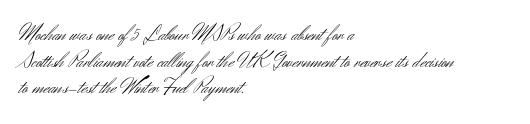
{"bold": "no", "underline": "no", "align": "left", "line_spacing_ratio": 1.21, "letter_spacing": "normal", "letter_spacing_em": 0.0, "glyph_px": 22}
